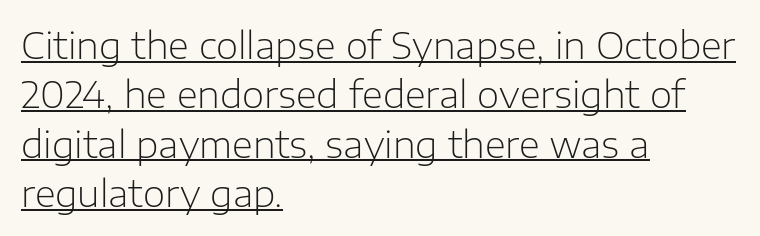
{"serif": "no", "italic": "no", "bold": "no", "weight": "light", "width": "normal", "stroke_contrast": "low", "x_height": "medium", "monospaced": "no", "underline": "yes", "align": "left", "line_spacing": "normal", "line_spacing_ratio": 1.37, "letter_spacing": "normal", "letter_spacing_em": 0.0, "glyph_px": 36}
